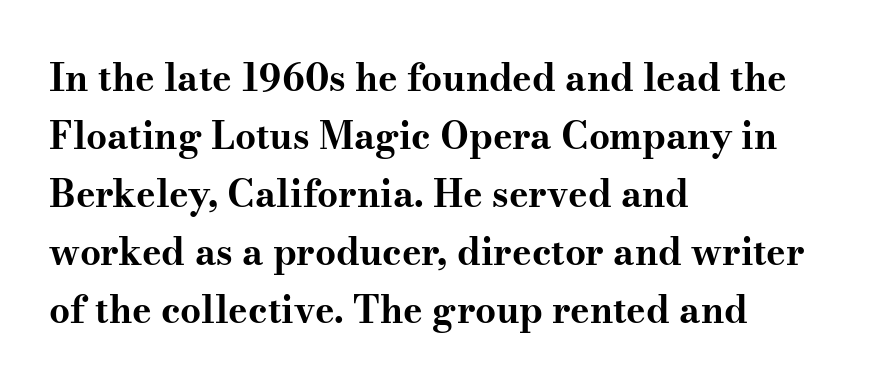
The image shows 37 px bold, wide serif type, upright; set left-aligned, normal line spacing (1.57x), normal letter spacing, not underlined; medium stroke contrast and a small x-height.
